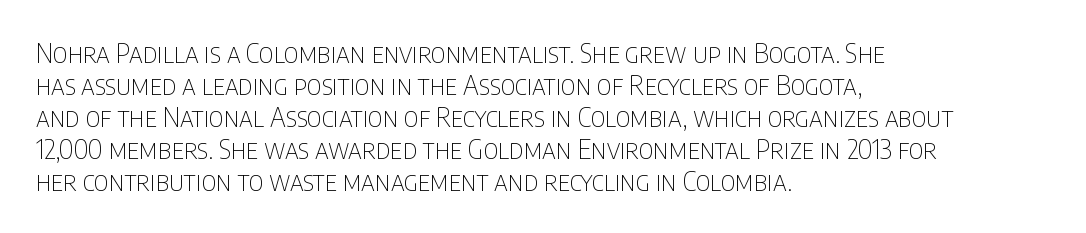
Q: Is the text bold? A: No.
Q: Is the text italic (slanted)? A: No, it is upright.
Q: Is the text underlined? A: No.
Q: How is the paragraph aligned? A: Left-aligned.
Q: Is the spacing between letters normal or unusually wide? A: Normal.
